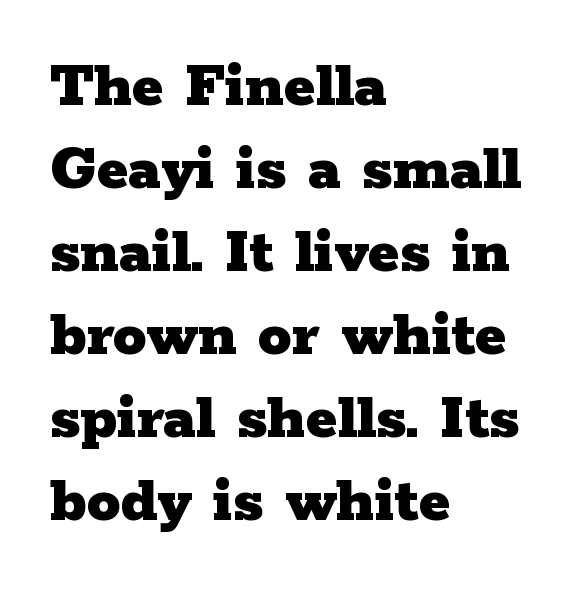
Is this a fixed-width face? No — the glyphs have proportional, varying widths. Check under the words: just untouched page. Posture: vertical. Old-style or modern, the face here clearly has serifs.
